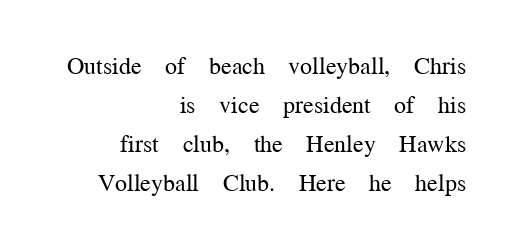
These lines stack with their right ends in a neat column. On a weight scale, this lands at 450 or below. Only glyphs here, with clear space below each row. Does the lettering tilt? It doesn't — this is upright. There is no visible air inserted between adjacent glyphs. How would I describe the line gaps? Plain and ordinary.
